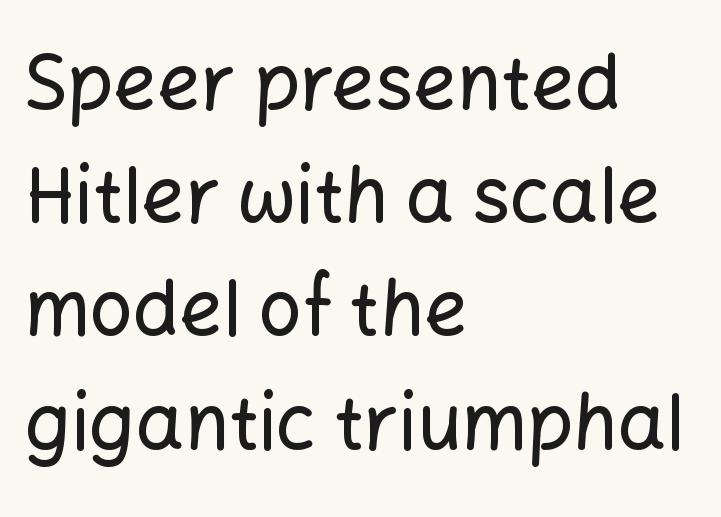
The image shows 76 px sans-serif type, upright; set left-aligned, normal line spacing (1.49x), normal letter spacing, not underlined; low stroke contrast and a medium x-height.
